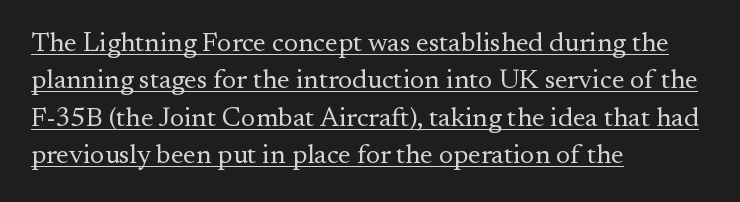
The image shows 27 px text type, upright; set left-aligned, normal line spacing (1.38x), normal letter spacing, underlined.
